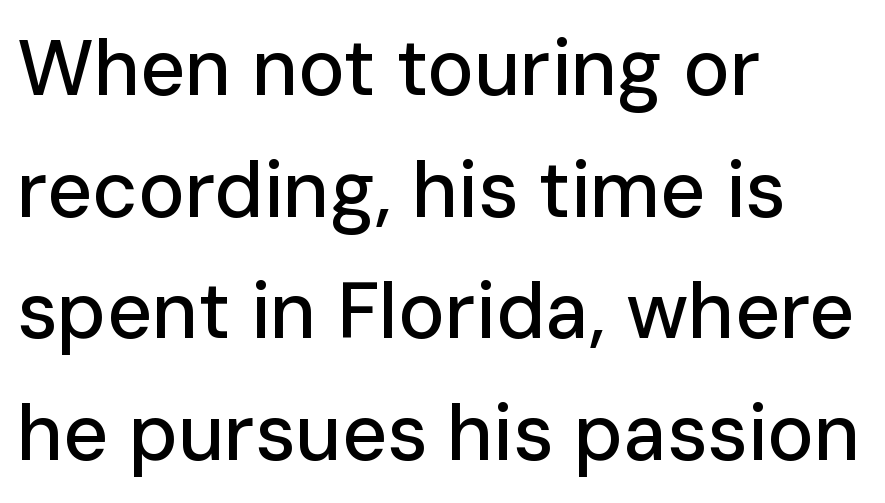
Q: Is the text italic (slanted)? A: No, it is upright.
Q: Is the typeface a serif or a sans-serif typeface? A: Sans-serif.
Q: Is the text underlined? A: No.
Q: How is the paragraph aligned? A: Left-aligned.
Q: Is the spacing between letters normal or unusually wide? A: Normal.
Q: Is the spacing between lines tight, normal or loose? A: Normal.
Q: Width (condensed, normal, or wide)? A: Normal.
Q: Stroke contrast? A: Low.
Q: x-height? A: Medium.
Q: Monospaced? A: No.
